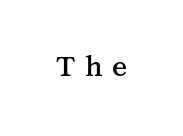
The image shows 27 px text type, upright; set unusually wide letter spacing (+0.36 em), not underlined.
